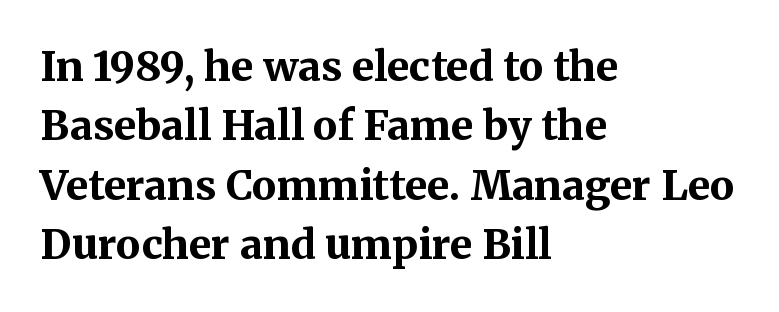
Q: Is the text bold? A: Yes.
Q: Is the text italic (slanted)? A: No, it is upright.
Q: Is the typeface a serif or a sans-serif typeface? A: Serif.
Q: Is the text underlined? A: No.
Q: How is the paragraph aligned? A: Left-aligned.
Q: Is the spacing between letters normal or unusually wide? A: Normal.
Q: Is the spacing between lines tight, normal or loose? A: Normal.
Q: Width (condensed, normal, or wide)? A: Normal.
Q: Stroke contrast? A: Medium.
Q: x-height? A: Medium.
Q: Monospaced? A: No.
